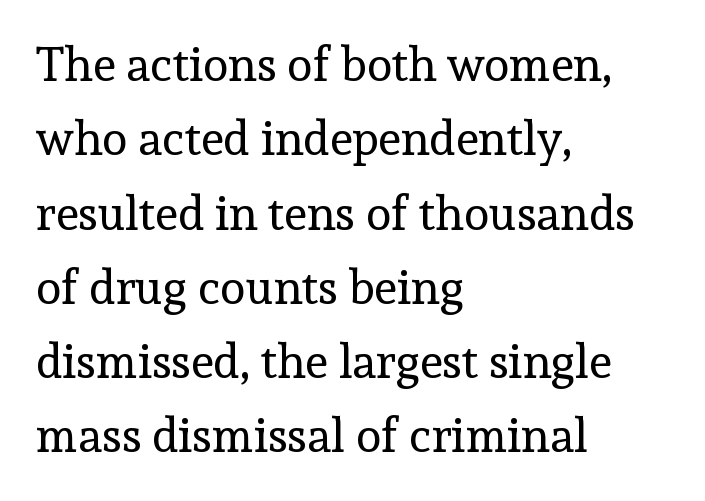
The image shows 47 px regular-weight serif type, upright; set left-aligned, normal line spacing (1.58x), normal letter spacing, not underlined; a medium x-height.
